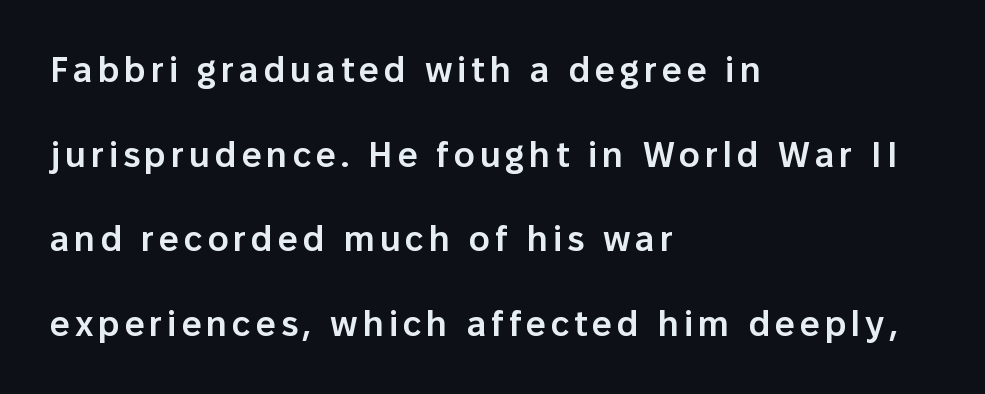
Each row of text sits above clean, open space. These lines are set flush left with a ragged right edge. The letters stand straight up with perfectly vertical stems. Here the designer chose a conventional face with non-uniform glyph widths. The rendering uses a semibold face; strokes are thickened but not to full bold.
